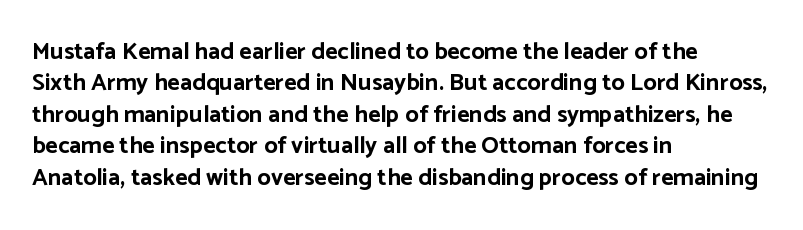
The image shows 24 px bold type, upright; set left-aligned, normal line spacing (1.31x), normal letter spacing, not underlined.
